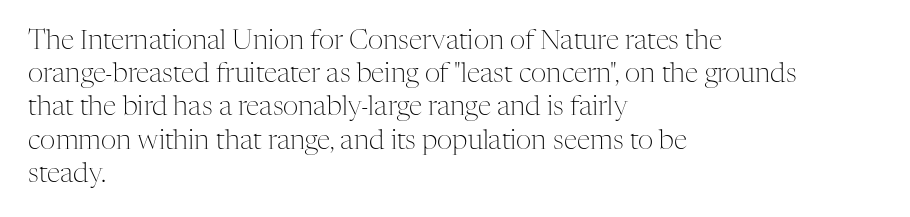
Q: Is the text bold? A: No.
Q: Is the text italic (slanted)? A: No, it is upright.
Q: Is the text underlined? A: No.
Q: How is the paragraph aligned? A: Left-aligned.
Q: Is the spacing between letters normal or unusually wide? A: Normal.
